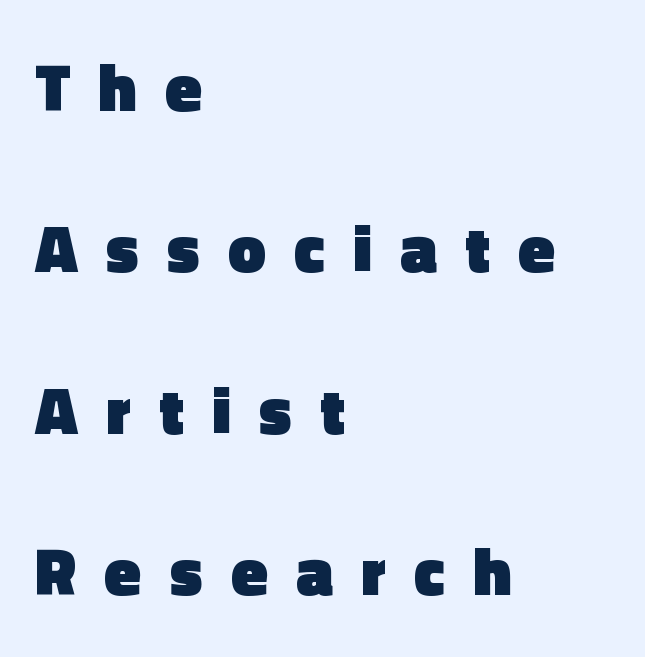
{"serif": "no", "italic": "no", "bold": "yes", "weight": "heavy", "width": "normal", "x_height": "medium", "monospaced": "no", "underline": "no", "align": "left", "line_spacing": "loose", "line_spacing_ratio": 2.41, "letter_spacing": "wide", "letter_spacing_em": 0.42, "glyph_px": 67}
